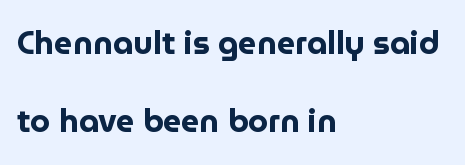
Every row of glyphs begins at an identical x-position on the left. What weight is shown? A full bold with thick strokes. Proportional: the letters do not fall into vertical columns. Is the letter spacing exaggerated? No — it looks like the ordinary default. I'd call this a sans setting — the letters go barefoot. Leading is clearly above the norm, producing a sparse column.
